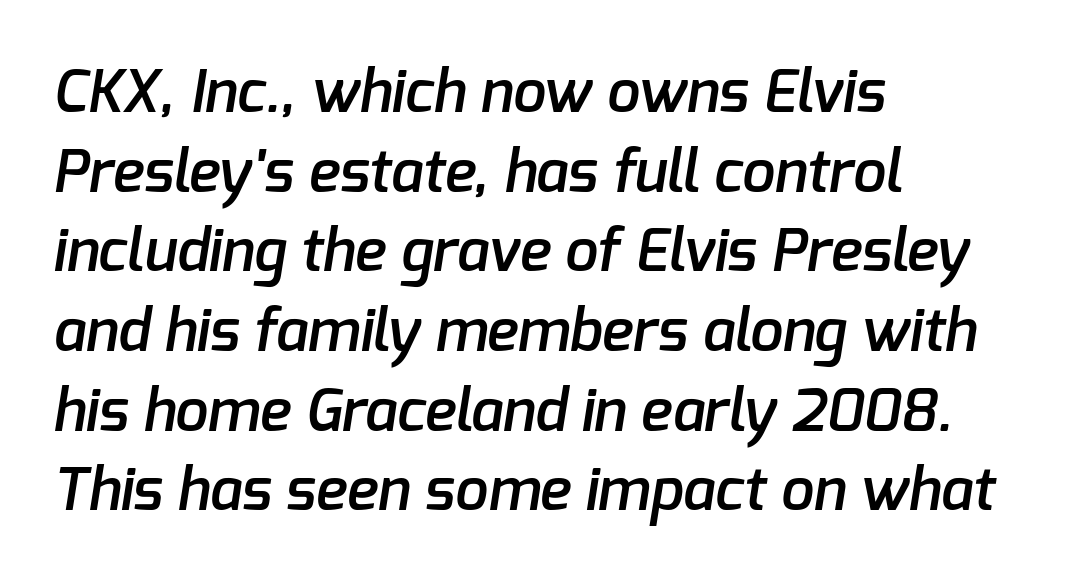
The image shows 59 px semibold sans-serif type; set left-aligned, normal line spacing (1.35x), normal letter spacing, not underlined; low stroke contrast and a medium x-height.
